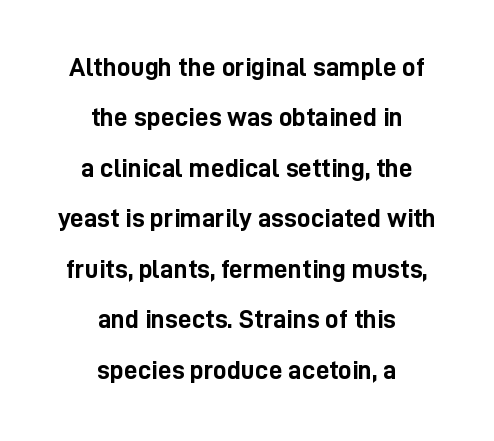
{"italic": "no", "bold": "yes", "underline": "no", "align": "center", "line_spacing_ratio": 1.87, "letter_spacing": "normal", "letter_spacing_em": 0.0, "glyph_px": 27}
